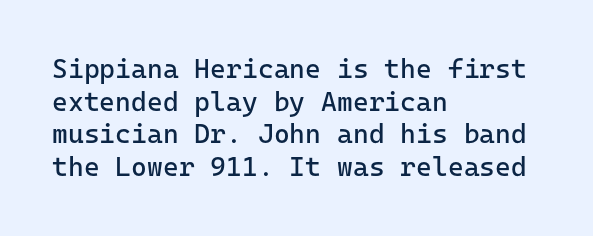
{"italic": "no", "bold": "no", "underline": "no", "align": "left", "line_spacing_ratio": 1.21, "letter_spacing": "normal", "letter_spacing_em": 0.0, "glyph_px": 27}
